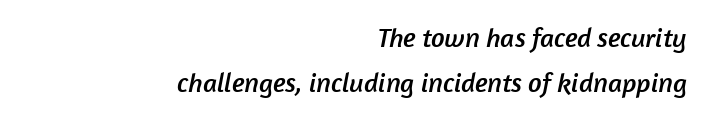
{"underline": "no", "align": "right", "line_spacing": "normal", "line_spacing_ratio": 1.65, "letter_spacing": "normal", "letter_spacing_em": 0.0, "glyph_px": 27}
